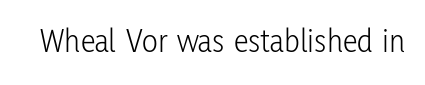
Q: Is the text bold? A: No.
Q: Is the text italic (slanted)? A: No, it is upright.
Q: Is the typeface a serif or a sans-serif typeface? A: Sans-serif.
Q: Is the text underlined? A: No.
Q: Is the spacing between letters normal or unusually wide? A: Normal.
Q: Width (condensed, normal, or wide)? A: Condensed.
Q: Stroke contrast? A: Low.
Q: x-height? A: Medium.
Q: Monospaced? A: No.
